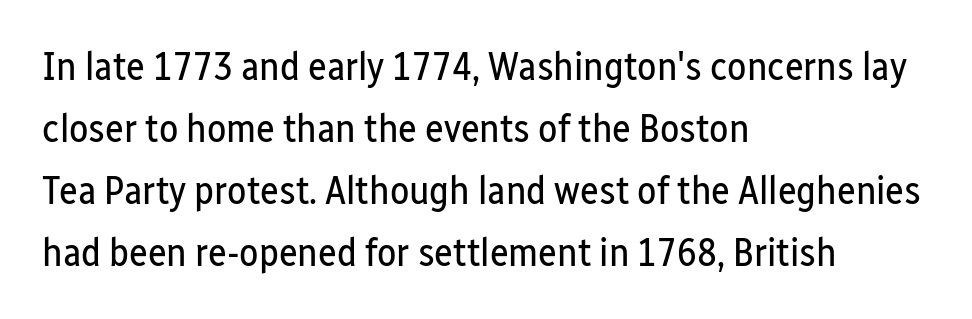
{"serif": "no", "italic": "no", "bold": "no", "weight": "regular", "width": "condensed", "stroke_contrast": "low", "x_height": "medium", "monospaced": "no", "underline": "no", "align": "left", "line_spacing": "normal", "line_spacing_ratio": 1.55, "letter_spacing": "normal", "letter_spacing_em": 0.0, "glyph_px": 40}
